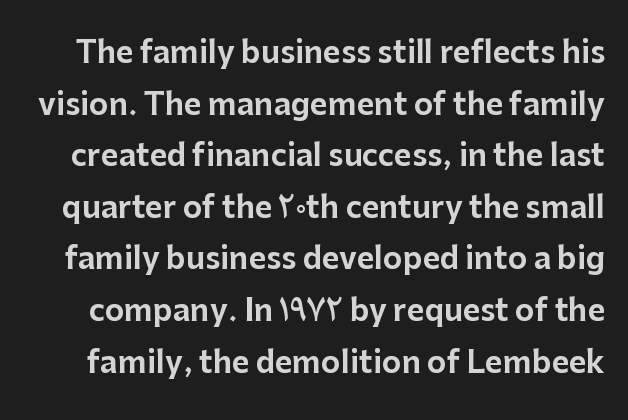
The image shows 30 px sans-serif type, upright; set line spacing 1.72x, normal letter spacing, not underlined; low stroke contrast and a medium x-height.
